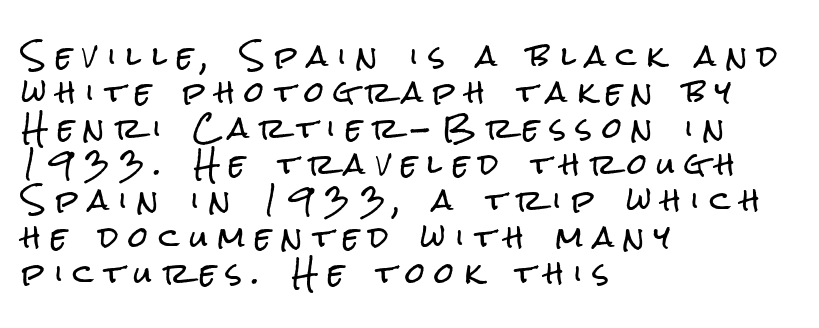
The image shows 28 px condensed sans-serif type, upright; set left-aligned, normal line spacing (1.29x), unusually wide letter spacing (+0.37 em), not underlined; low stroke contrast and a medium x-height.
